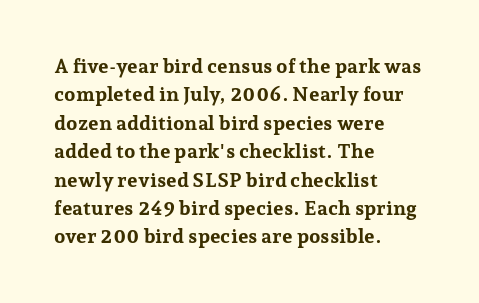
Q: Is the text bold? A: Yes.
Q: Is the text italic (slanted)? A: No, it is upright.
Q: Is the text underlined? A: No.
Q: How is the paragraph aligned? A: Left-aligned.
Q: Is the spacing between letters normal or unusually wide? A: Normal.
Q: Is the spacing between lines tight, normal or loose? A: Normal.
